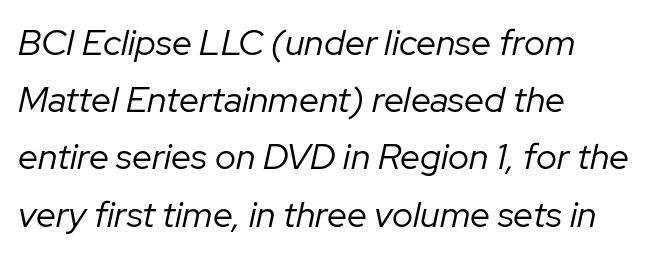
The image shows 36 px regular-weight type, italic (leaning right); set left-aligned, normal line spacing (1.59x), normal letter spacing, not underlined; low stroke contrast and a medium x-height.
